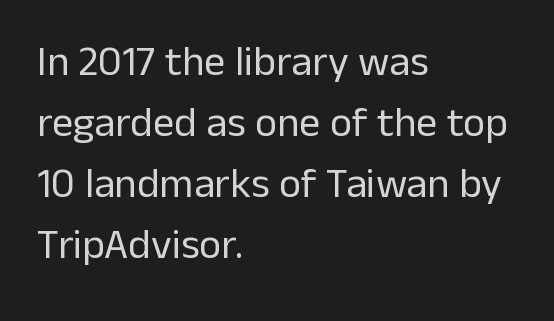
Are there feet on the stems? There aren't — it's a sans. No heavy texture on the line: the type isn't bold. Each letter keeps its own natural width here, so spacing adapts to shape. Notice how the passage keeps a crisp vertical edge on the left only. Anything drawn beneath the words? Only blank space.
